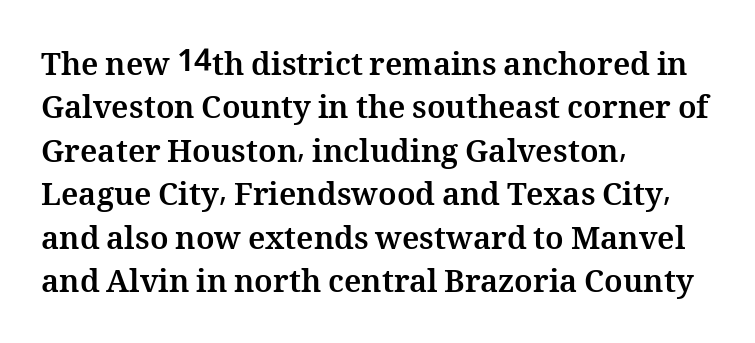
Q: Is the text bold? A: Yes.
Q: Is the text italic (slanted)? A: No, it is upright.
Q: Is the text underlined? A: No.
Q: How is the paragraph aligned? A: Left-aligned.
Q: Is the spacing between letters normal or unusually wide? A: Normal.
Q: Is the spacing between lines tight, normal or loose? A: Normal.
Q: Width (condensed, normal, or wide)? A: Normal.
Q: Stroke contrast? A: Medium.
Q: x-height? A: Medium.
Q: Monospaced? A: No.
